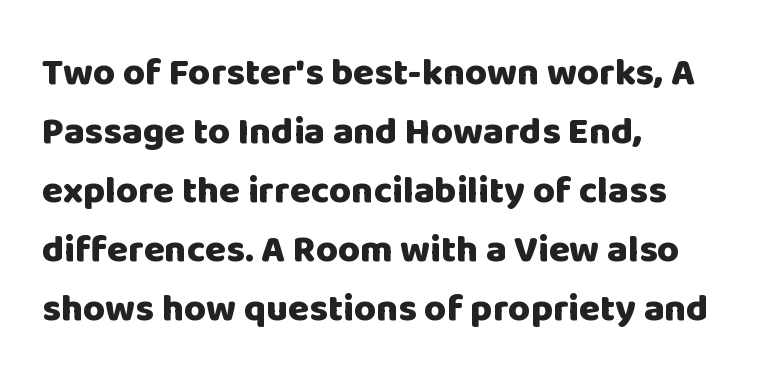
The image shows 38 px heavy sans-serif type, upright; set left-aligned, normal line spacing (1.55x), normal letter spacing, not underlined; low stroke contrast and a large x-height.
